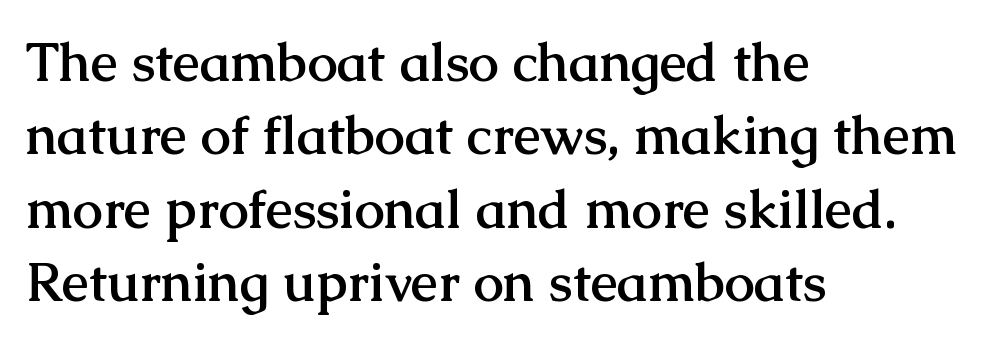
The image shows 54 px semibold serif type, upright; set left-aligned, normal line spacing (1.36x), normal letter spacing, not underlined; medium stroke contrast and a medium x-height.
